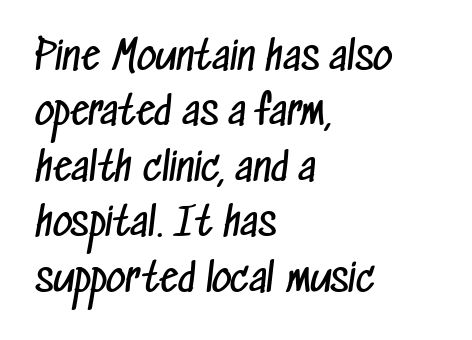
The image shows 38 px regular-weight, condensed sans-serif type; set left-aligned, normal line spacing (1.46x), normal letter spacing, not underlined; low stroke contrast and a medium x-height.
